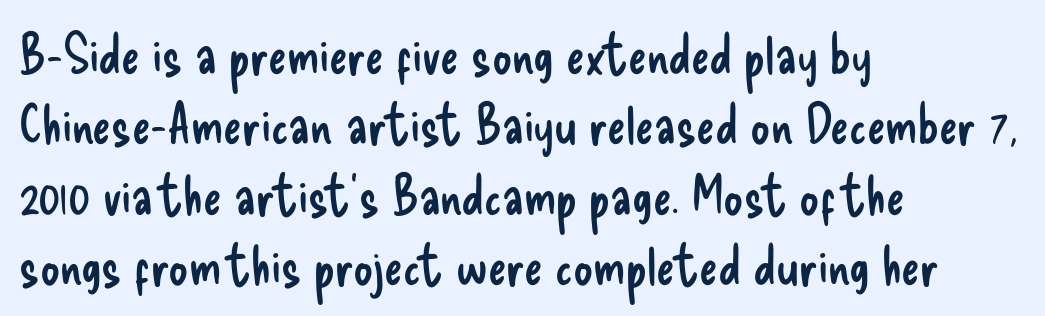
Heaviness? Minimal to ordinary, like unemphasized prose. Check under the words: just untouched page. Unlike a traditional serif, this face leaves its strokes unadorned. Short note: letters normally spaced.
